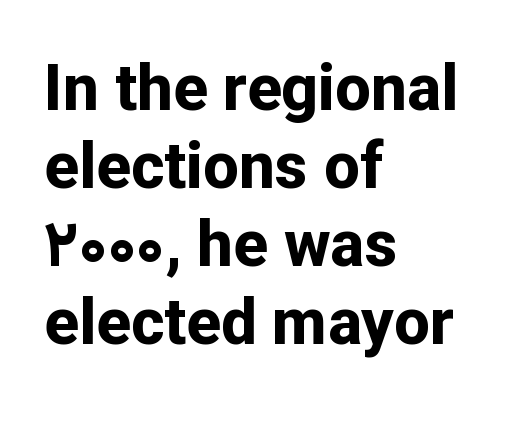
{"serif": "no", "italic": "no", "bold": "yes", "weight": "bold", "width": "normal", "stroke_contrast": "low", "x_height": "medium", "monospaced": "no", "underline": "no", "align": "left", "line_spacing_ratio": 1.22, "letter_spacing": "normal", "letter_spacing_em": 0.0, "glyph_px": 64}
